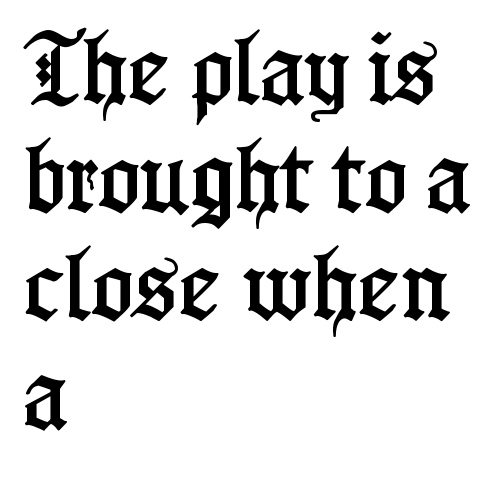
Q: Is the text italic (slanted)? A: No, it is upright.
Q: Is the typeface a serif or a sans-serif typeface? A: Serif.
Q: Is the text underlined? A: No.
Q: How is the paragraph aligned? A: Left-aligned.
Q: Is the spacing between letters normal or unusually wide? A: Normal.
Q: Is the spacing between lines tight, normal or loose? A: Normal.
Q: Width (condensed, normal, or wide)? A: Condensed.
Q: Stroke contrast? A: Low.
Q: x-height? A: Medium.
Q: Monospaced? A: No.
